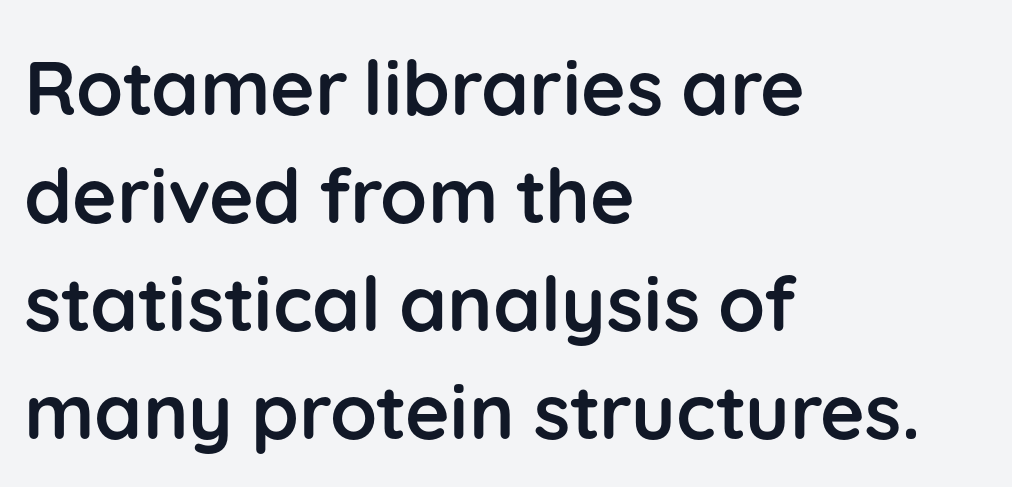
The image shows 76 px semibold sans-serif type, upright; set left-aligned, normal line spacing (1.42x), normal letter spacing, not underlined; low stroke contrast and a medium x-height.
